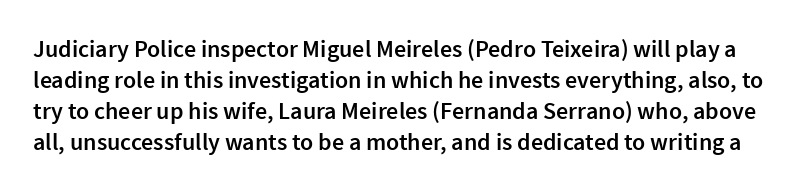
{"italic": "no", "bold": "semi", "underline": "no", "line_spacing": "normal", "line_spacing_ratio": 1.29, "letter_spacing": "normal", "letter_spacing_em": 0.0, "glyph_px": 24}
